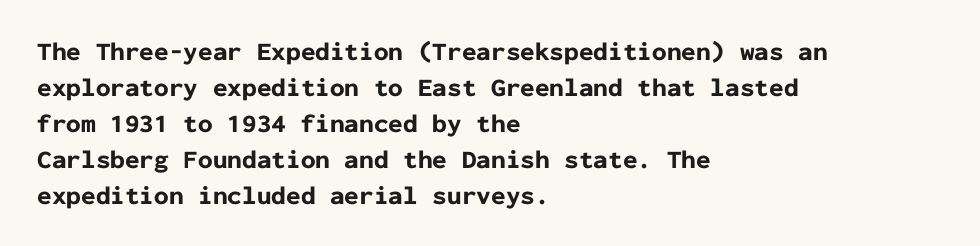
The image shows 26 px bold type, upright; set left-aligned, normal line spacing (1.38x), normal letter spacing, not underlined.
